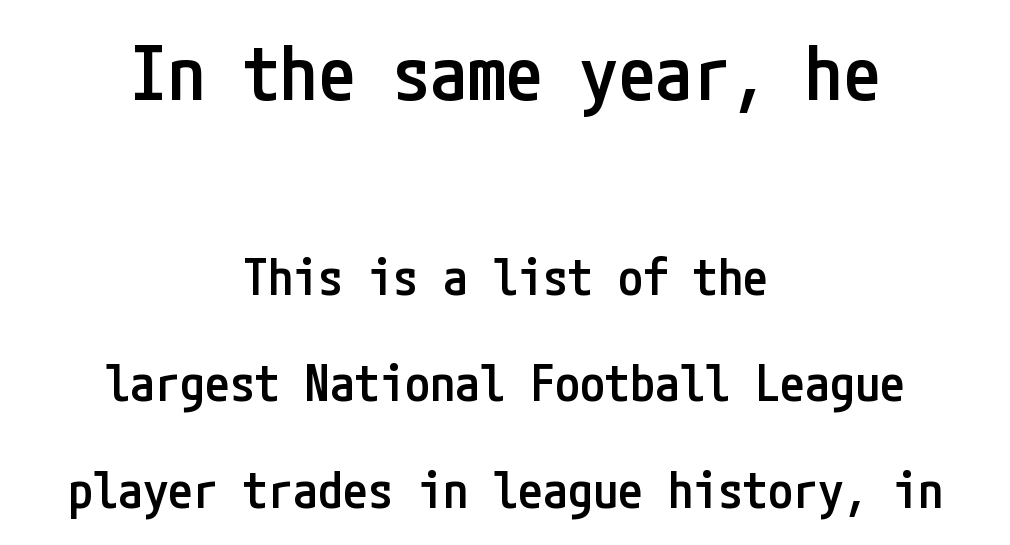
{"serif": "no", "italic": "no", "bold": "semi", "weight": "semibold", "width": "condensed", "stroke_contrast": "low", "x_height": "medium", "underline": "no", "align": "center", "line_spacing": "loose", "line_spacing_ratio": 2.13, "letter_spacing": "normal", "letter_spacing_em": 0.0, "larger_block": "first", "size_ratio": 1.5, "glyph_px": 75}
